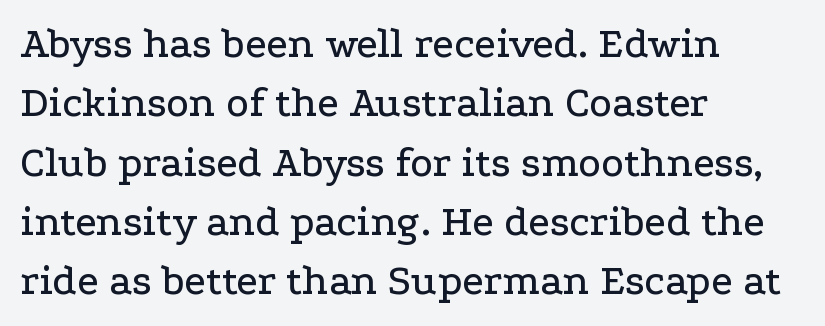
The image shows 43 px wide serif type, upright; set left-aligned, normal line spacing (1.38x), normal letter spacing, not underlined; low stroke contrast and a medium x-height.
